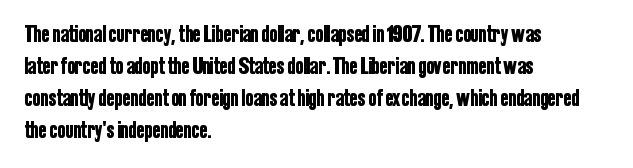
{"italic": "no", "underline": "no", "align": "left", "line_spacing": "normal", "line_spacing_ratio": 1.34, "letter_spacing": "normal", "letter_spacing_em": 0.0, "glyph_px": 24}
